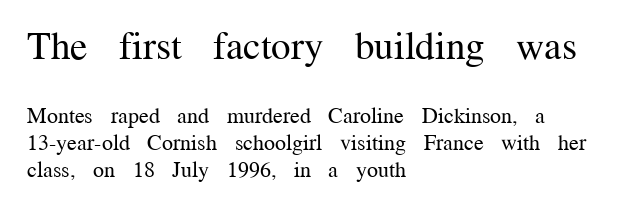
The image shows 39 px regular-weight serif type, upright; set left-aligned, line spacing 1.21x, normal letter spacing, not underlined; the first (top) block is 1.77x larger; medium stroke contrast and a medium x-height.
